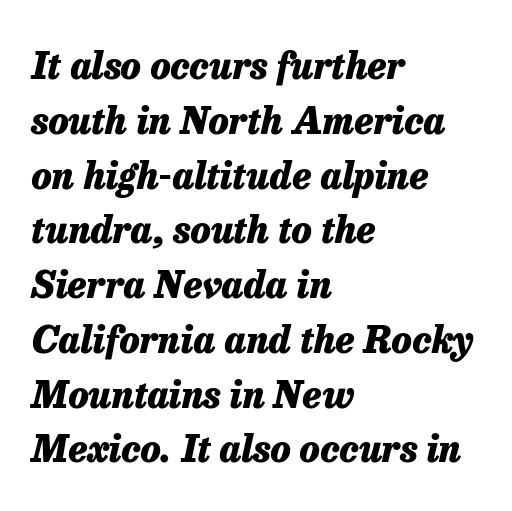
{"italic": "yes", "lean": "right", "slant_degrees": 13, "bold": "yes", "weight": "heavy", "width": "normal", "stroke_contrast": "low", "x_height": "medium", "monospaced": "no", "underline": "no", "align": "left", "line_spacing": "normal", "line_spacing_ratio": 1.48, "letter_spacing": "normal", "letter_spacing_em": 0.0, "glyph_px": 37}
